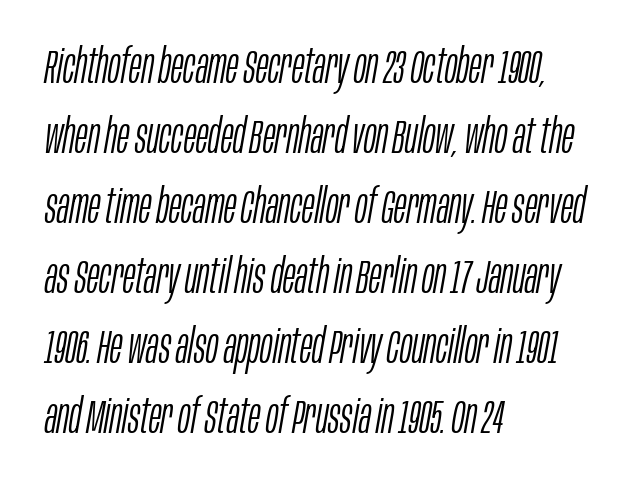
The image shows 47 px light, condensed type, italic (leaning right); set left-aligned, normal line spacing (1.49x), normal letter spacing, not underlined; low stroke contrast and a large x-height.
